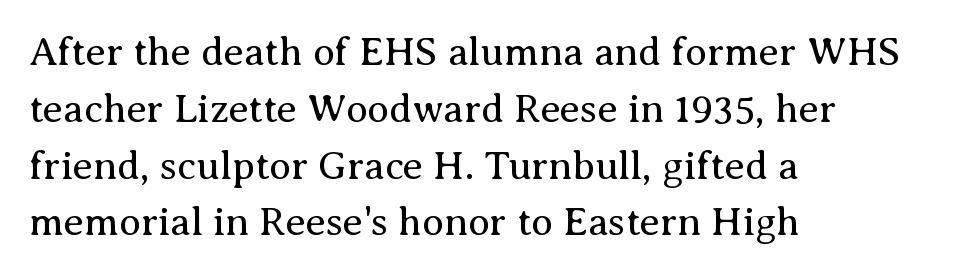
The image shows 40 px regular-weight serif type, upright; set left-aligned, normal line spacing (1.42x), normal letter spacing, not underlined; medium stroke contrast and a medium x-height.
